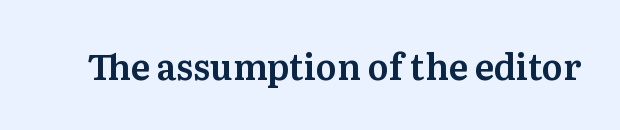
The passage shown has conventional tracking throughout. The glyphs are unaccompanied by any horizontal stroke below them. Proportional: the letters do not fall into vertical columns. This is serif lettering, the kind often seen in printed books. In terms of posture, this sample is upright.
